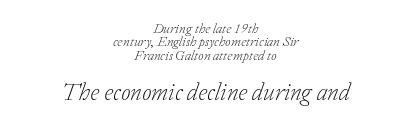
Letters rest on an invisible, unmarked baseline. The weight would be labelled regular, book, light, or lighter still. The rendering keeps characters at their native spacing. Tightly led — the rows are bunched. The rendering positions every line midway between the sides. If you squint, the bottom block still reads clearly — it's the larger of the two.
